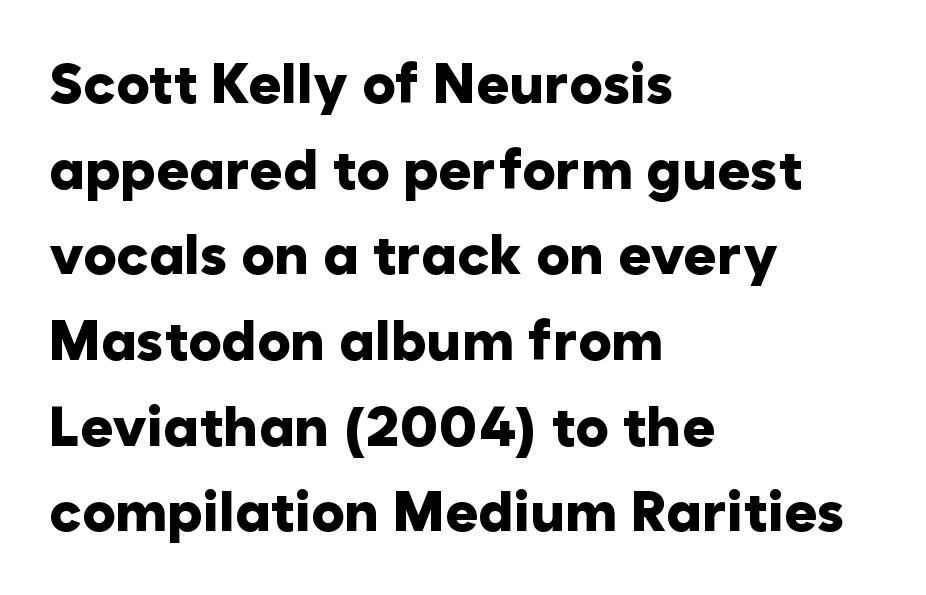
Q: Is the text bold? A: Yes.
Q: Is the text italic (slanted)? A: No, it is upright.
Q: Is the typeface a serif or a sans-serif typeface? A: Sans-serif.
Q: Is the text underlined? A: No.
Q: How is the paragraph aligned? A: Left-aligned.
Q: Is the spacing between letters normal or unusually wide? A: Normal.
Q: Is the spacing between lines tight, normal or loose? A: Normal.
Q: Width (condensed, normal, or wide)? A: Normal.
Q: Stroke contrast? A: Low.
Q: x-height? A: Medium.
Q: Monospaced? A: No.
